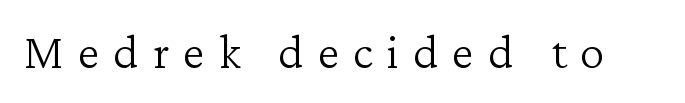
{"serif": "yes", "italic": "no", "bold": "no", "weight": "light", "width": "normal", "stroke_contrast": "low", "x_height": "medium", "monospaced": "no", "underline": "no", "letter_spacing": "wide", "letter_spacing_em": 0.29, "glyph_px": 49}
